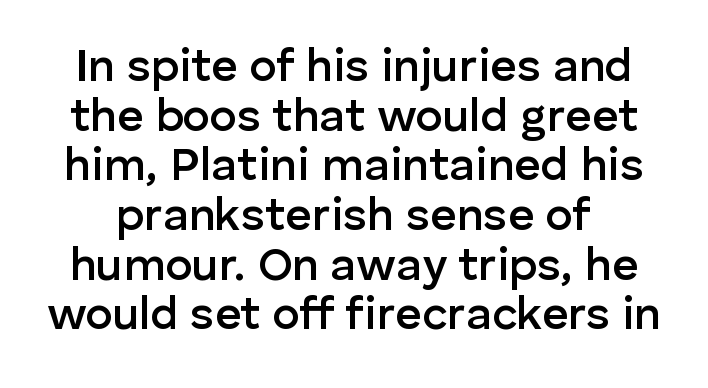
Grotesque or geometric, the face here clearly has no serifs. Character widths vary here, with narrow letters taking less room than wide ones. Glyph-to-glyph distance matches everyday printed text. The space between consecutive lines is stingy. Unmarked baselines from the first word to the last.
